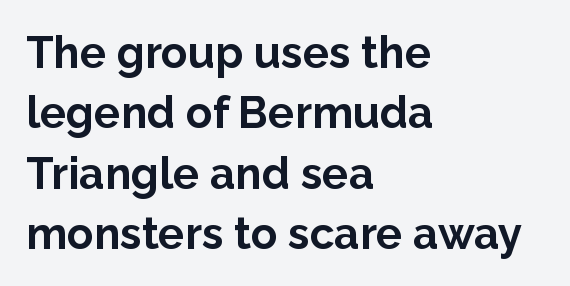
{"serif": "no", "italic": "no", "bold": "yes", "weight": "bold", "width": "normal", "stroke_contrast": "low", "x_height": "medium", "monospaced": "no", "underline": "no", "align": "left", "line_spacing": "normal", "line_spacing_ratio": 1.37, "letter_spacing": "normal", "letter_spacing_em": 0.0, "glyph_px": 44}
